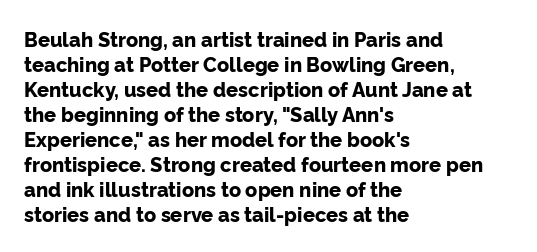
The image shows 20 px bold type, upright; set left-aligned, normal line spacing (1.25x), normal letter spacing, not underlined.
